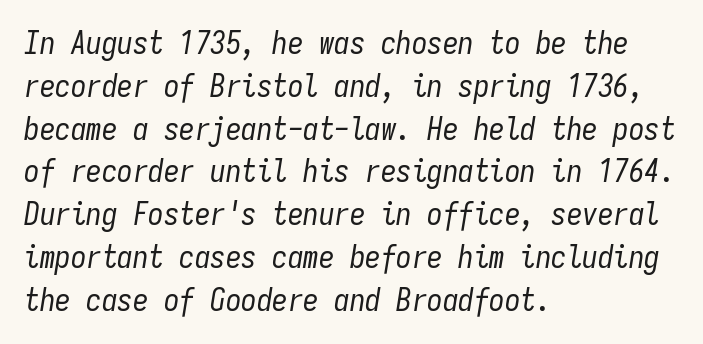
{"italic": "yes", "lean": "right", "slant_degrees": 9, "bold": "no", "weight": "regular", "width": "condensed", "stroke_contrast": "low", "x_height": "medium", "monospaced": "yes", "underline": "no", "align": "left", "line_spacing": "normal", "line_spacing_ratio": 1.38, "letter_spacing": "normal", "letter_spacing_em": 0.0, "glyph_px": 31}
